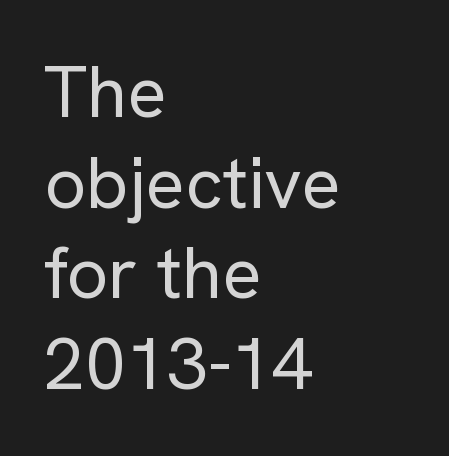
The rag falls on the right side of this text block. The passage shown is typeset with a sans-serif family. If you drew a line through each stem, it would be perfectly vertical. A typesetter would call this proportional, since set widths differ per character. Stroke mass is kept to a normal reading level or below.
